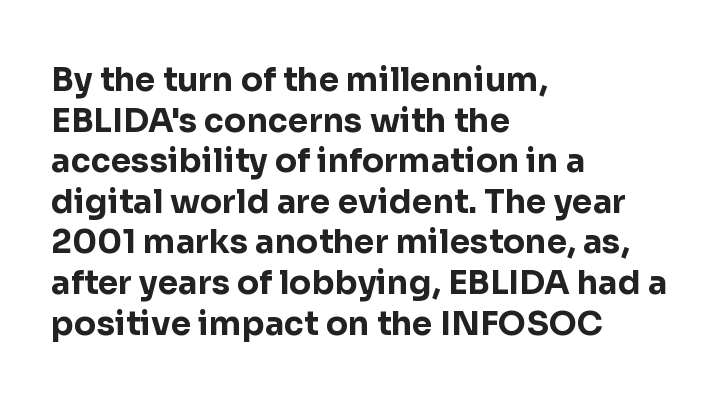
The image shows 33 px bold sans-serif type, upright; set left-aligned, line spacing 1.23x, normal letter spacing, not underlined; low stroke contrast and a medium x-height.
